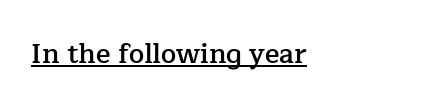
Q: Is the text bold? A: Semi-bold.
Q: Is the text italic (slanted)? A: No, it is upright.
Q: Is the text underlined? A: Yes.
Q: Is the spacing between letters normal or unusually wide? A: Normal.
